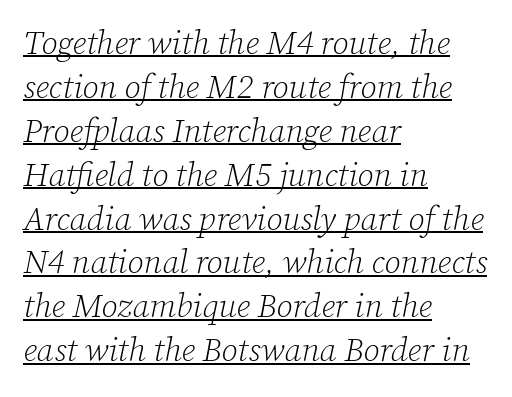
The image shows 33 px light serif type, italic (leaning right); set left-aligned, normal line spacing (1.33x), normal letter spacing, underlined; low stroke contrast and a medium x-height.
